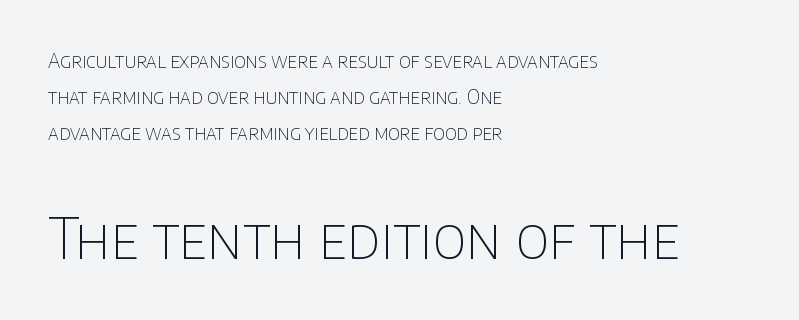
Q: Is the text bold? A: No.
Q: Is the text italic (slanted)? A: No, it is upright.
Q: Is the typeface a serif or a sans-serif typeface? A: Sans-serif.
Q: Is the text underlined? A: No.
Q: How is the paragraph aligned? A: Left-aligned.
Q: Is the spacing between letters normal or unusually wide? A: Normal.
Q: Which block of text is set in a larger size, the first (top) or the second (bottom)? A: The second (bottom) one.
Q: Width (condensed, normal, or wide)? A: Normal.
Q: Stroke contrast? A: Low.
Q: x-height? A: Large.
Q: Monospaced? A: No.
